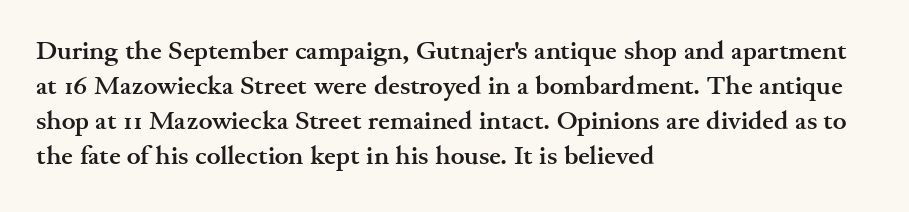
Spacing between characters is what you'd get straight out of the box. If you drew a line through each stem, it would be perfectly vertical. Which margin do the lines hug? The left one — the right edge is uneven. Leading: standard. Is the type bold? Yes — the strokes are clearly thick and heavy.
